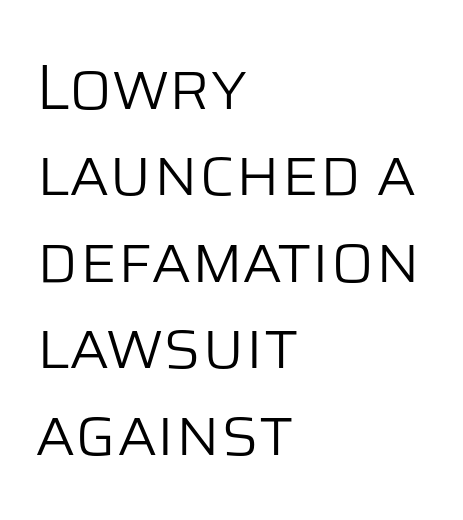
Here the glyphs are tracked normally, forming tight word shapes. Grotesque or geometric, the face here clearly has no serifs. Spacing verdict: proportional, widths tailored to each character. Typeset ragged right — the left edge is the straight one.
